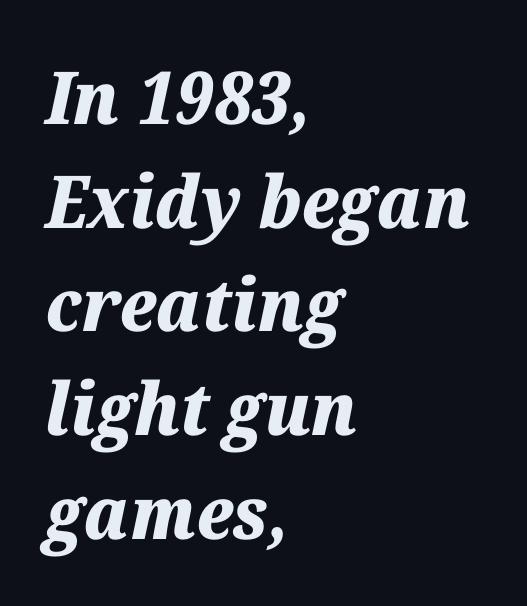
Q: Is the text bold? A: Yes.
Q: Is the text italic (slanted)? A: Yes, it leans right by about 12 degrees.
Q: Is the text underlined? A: No.
Q: How is the paragraph aligned? A: Left-aligned.
Q: Is the spacing between letters normal or unusually wide? A: Normal.
Q: Is the spacing between lines tight, normal or loose? A: Normal.
Q: Width (condensed, normal, or wide)? A: Normal.
Q: Stroke contrast? A: Medium.
Q: x-height? A: Medium.
Q: Monospaced? A: No.
